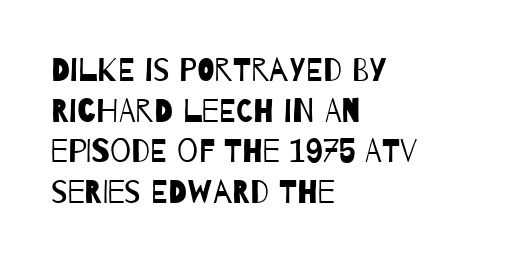
Q: Is the text bold? A: No.
Q: Is the typeface a serif or a sans-serif typeface? A: Sans-serif.
Q: Is the text underlined? A: No.
Q: How is the paragraph aligned? A: Left-aligned.
Q: Is the spacing between letters normal or unusually wide? A: Normal.
Q: Width (condensed, normal, or wide)? A: Condensed.
Q: Stroke contrast? A: Low.
Q: x-height? A: Large.
Q: Monospaced? A: No.
